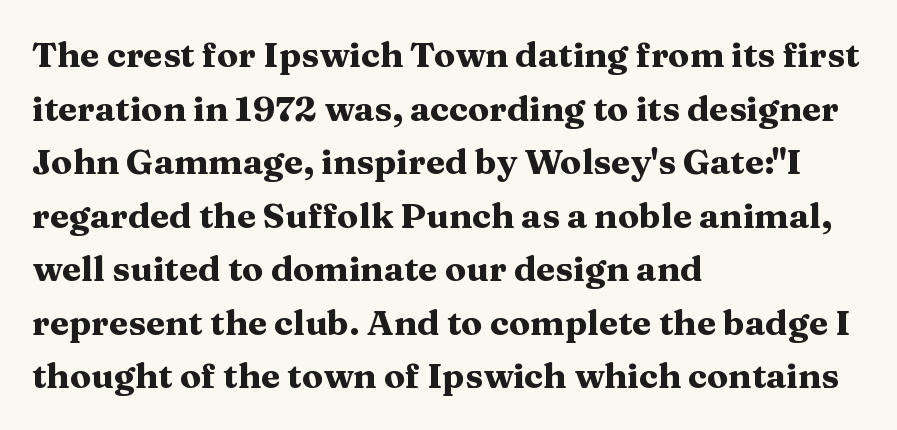
Q: Is the text bold? A: Yes.
Q: Is the text italic (slanted)? A: No, it is upright.
Q: Is the typeface a serif or a sans-serif typeface? A: Serif.
Q: Is the text underlined? A: No.
Q: How is the paragraph aligned? A: Left-aligned.
Q: Is the spacing between letters normal or unusually wide? A: Normal.
Q: Is the spacing between lines tight, normal or loose? A: Normal.
Q: Width (condensed, normal, or wide)? A: Wide.
Q: Stroke contrast? A: Medium.
Q: x-height? A: Medium.
Q: Monospaced? A: No.
